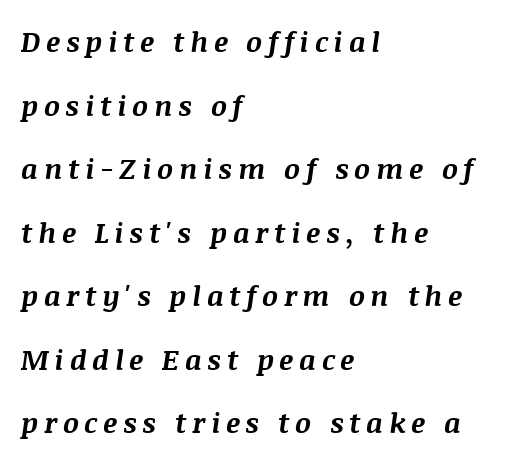
Q: Is the text bold? A: Yes.
Q: Is the text italic (slanted)? A: Yes, it leans right by about 8 degrees.
Q: Is the text underlined? A: No.
Q: How is the paragraph aligned? A: Left-aligned.
Q: Is the spacing between letters normal or unusually wide? A: Unusually wide.
Q: Is the spacing between lines tight, normal or loose? A: Loose.
Q: Width (condensed, normal, or wide)? A: Normal.
Q: Stroke contrast? A: Medium.
Q: x-height? A: Large.
Q: Monospaced? A: No.
